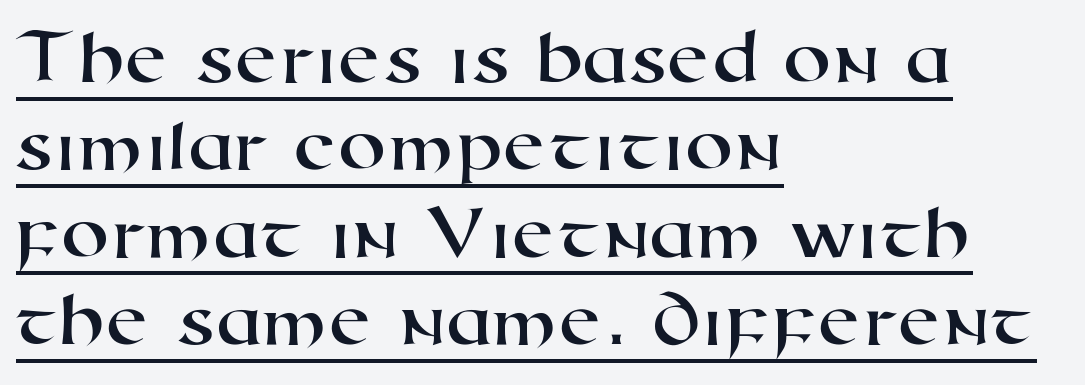
The image shows 78 px wide sans-serif type; set left-aligned, tight line spacing (1.12x), normal letter spacing, underlined; high stroke contrast and a medium x-height.
